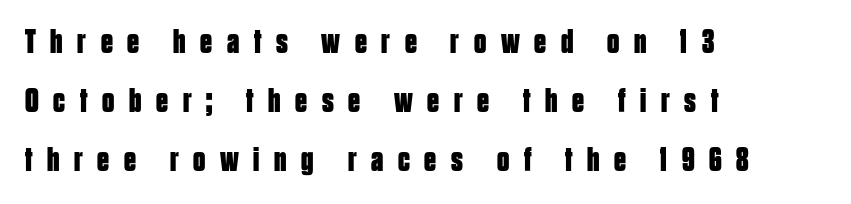
In terms of posture, this sample is upright. The glyphs in this specimen are sans serif. This is heavy type, rendered in bold. Here the designer chose a conventional face with non-uniform glyph widths.
